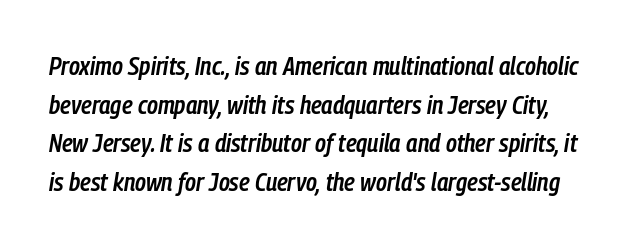
The image shows 26 px text type, italic (leaning right); set normal line spacing (1.49x), normal letter spacing, not underlined.
